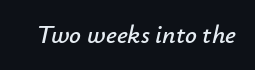
Q: Is the text italic (slanted)? A: Yes, it leans right by about 12 degrees.
Q: Is the text underlined? A: No.
Q: Is the spacing between letters normal or unusually wide? A: Normal.
